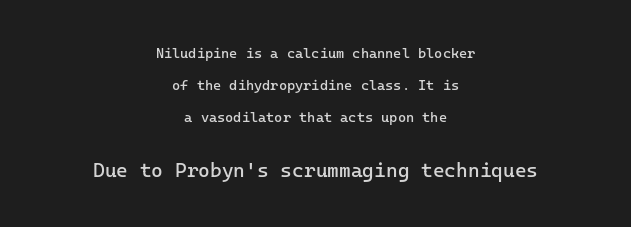
Rule under the text: the space is simply empty. The strokes carry an ordinary text weight at most. Honestly, the letter spacing is just normal — you wouldn't notice it. Notice how the stems are strictly vertical — no italics here.
